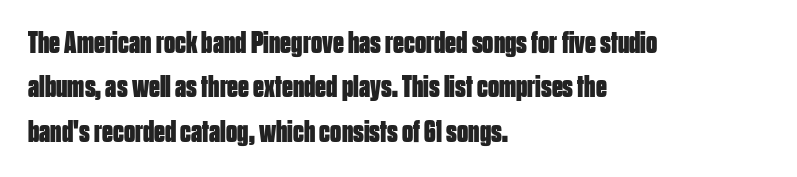
Words float on clear page, feet unadorned. Looks like regular typesetting: each glyph gets only the width it needs. Does the copy run flush right? No — it runs flush left. Posture: upright roman. The passage shown is typeset with a sans-serif family.
